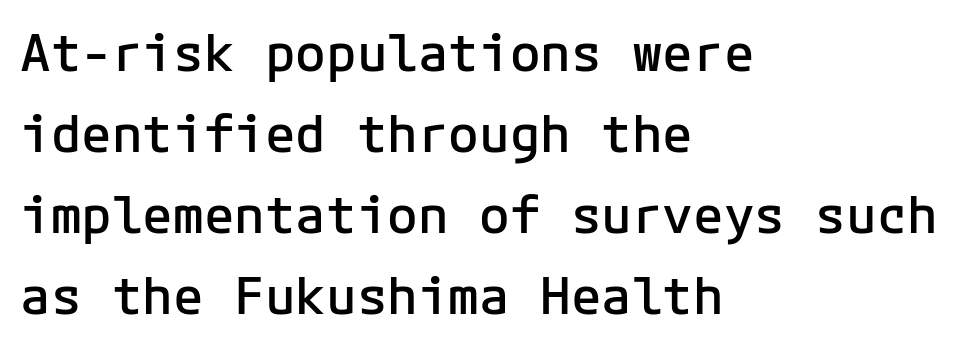
Think of a typewriter: that constant character pitch is what you see here. Regarding serifs, this sample does without them. The passage shown is not underscored anywhere. Caption: multi-line text, flush left, ragged right. Rendered with straight, roman letterforms.
